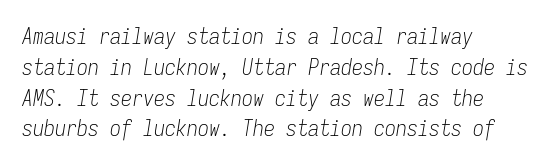
The image shows 22 px text type, italic (leaning right); set left-aligned, normal line spacing (1.4x), normal letter spacing, not underlined.
